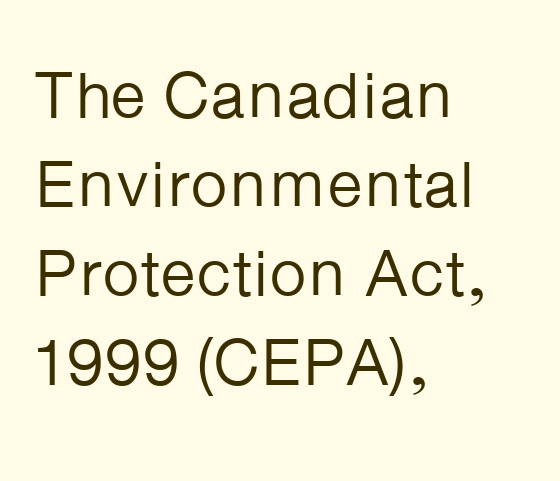
Q: Is the text bold? A: No.
Q: Is the text italic (slanted)? A: No, it is upright.
Q: Is the typeface a serif or a sans-serif typeface? A: Sans-serif.
Q: Is the text underlined? A: No.
Q: How is the paragraph aligned? A: Left-aligned.
Q: Is the spacing between letters normal or unusually wide? A: Normal.
Q: Is the spacing between lines tight, normal or loose? A: Normal.
Q: Width (condensed, normal, or wide)? A: Normal.
Q: Stroke contrast? A: Low.
Q: x-height? A: Medium.
Q: Monospaced? A: No.
